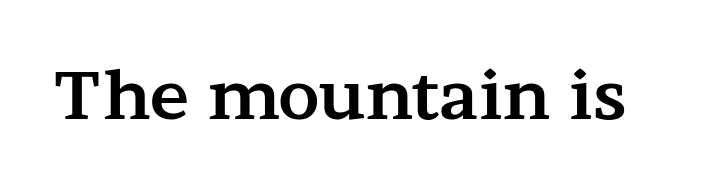
{"serif": "yes", "italic": "no", "bold": "yes", "weight": "bold", "width": "wide", "stroke_contrast": "medium", "x_height": "medium", "monospaced": "no", "underline": "no", "letter_spacing": "normal", "letter_spacing_em": 0.0, "glyph_px": 66}
